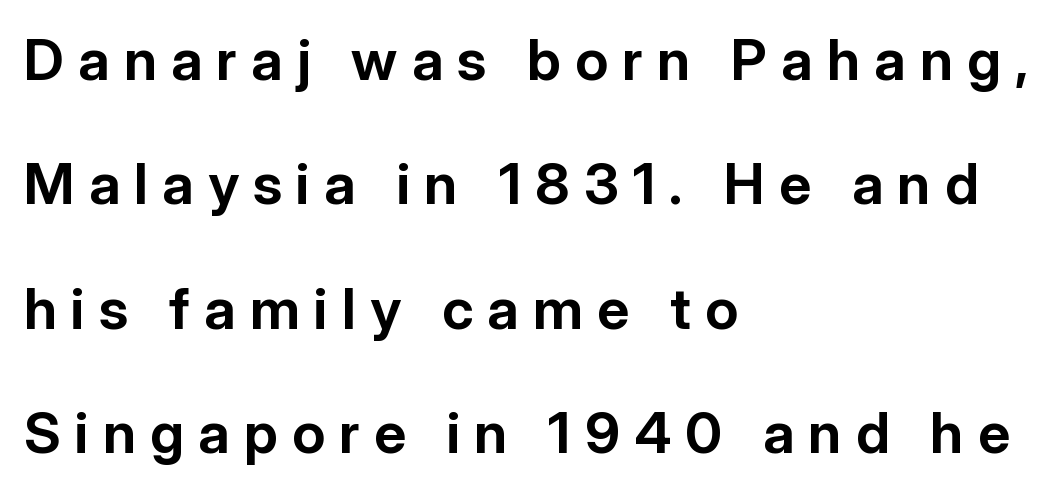
Q: Is the text bold? A: Yes.
Q: Is the text italic (slanted)? A: No, it is upright.
Q: Is the typeface a serif or a sans-serif typeface? A: Sans-serif.
Q: Is the text underlined? A: No.
Q: How is the paragraph aligned? A: Left-aligned.
Q: Is the spacing between letters normal or unusually wide? A: Unusually wide.
Q: Is the spacing between lines tight, normal or loose? A: Loose.
Q: Width (condensed, normal, or wide)? A: Normal.
Q: Stroke contrast? A: Low.
Q: x-height? A: Medium.
Q: Monospaced? A: No.
